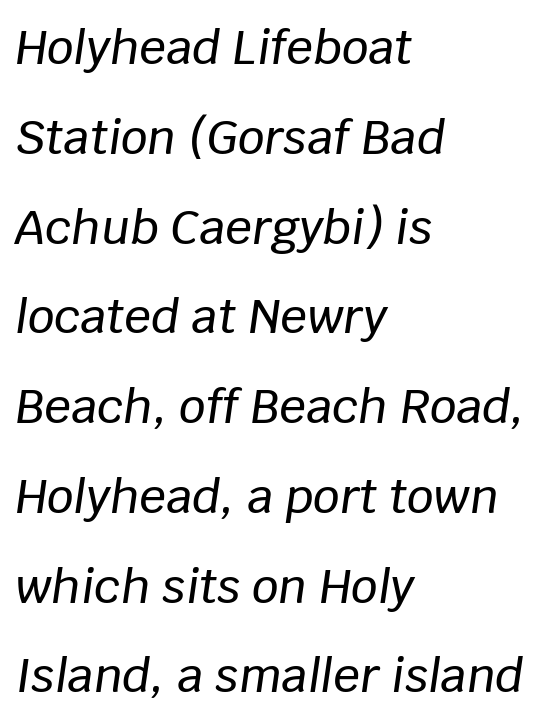
The image shows 47 px text type, italic (leaning right); set left-aligned, loose line spacing (1.91x), normal letter spacing, not underlined; low stroke contrast and a large x-height.
